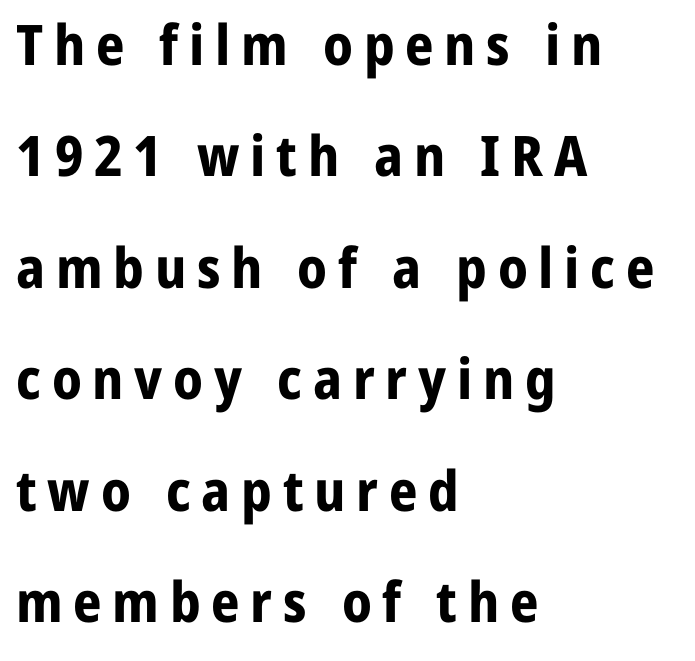
The image shows 56 px bold sans-serif type, upright; set left-aligned, loose line spacing (1.99x), not underlined; low stroke contrast and a medium x-height.
